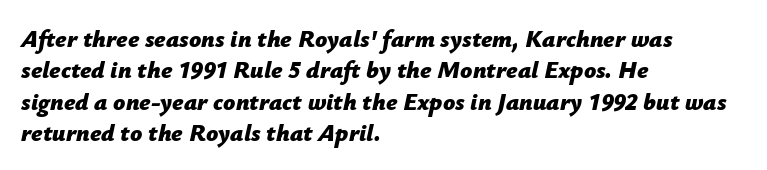
Q: Is the text bold? A: Yes.
Q: Is the text italic (slanted)? A: Yes, it leans right by about 12 degrees.
Q: Is the text underlined? A: No.
Q: How is the paragraph aligned? A: Left-aligned.
Q: Is the spacing between letters normal or unusually wide? A: Normal.
Q: Is the spacing between lines tight, normal or loose? A: Normal.
